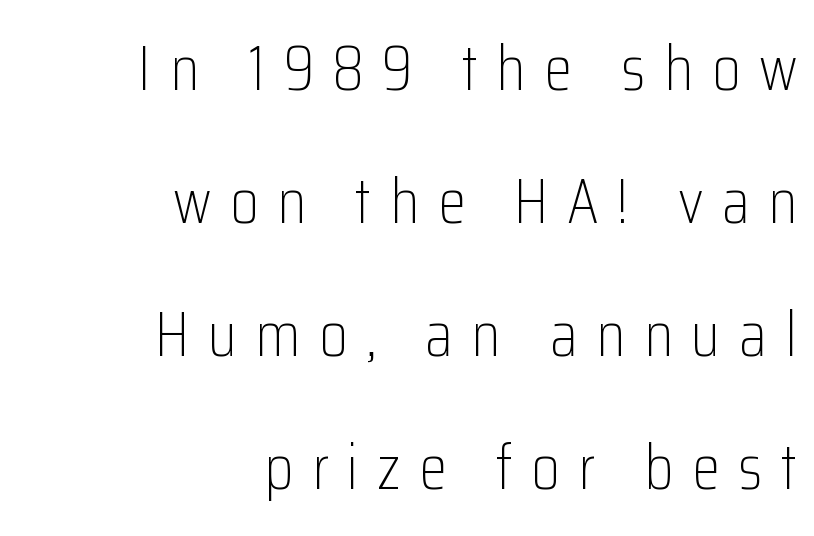
{"serif": "no", "italic": "no", "bold": "no", "weight": "light", "width": "condensed", "stroke_contrast": "low", "x_height": "medium", "monospaced": "no", "underline": "no", "align": "right", "line_spacing": "loose", "line_spacing_ratio": 2.08, "letter_spacing": "wide", "letter_spacing_em": 0.29, "glyph_px": 64}
